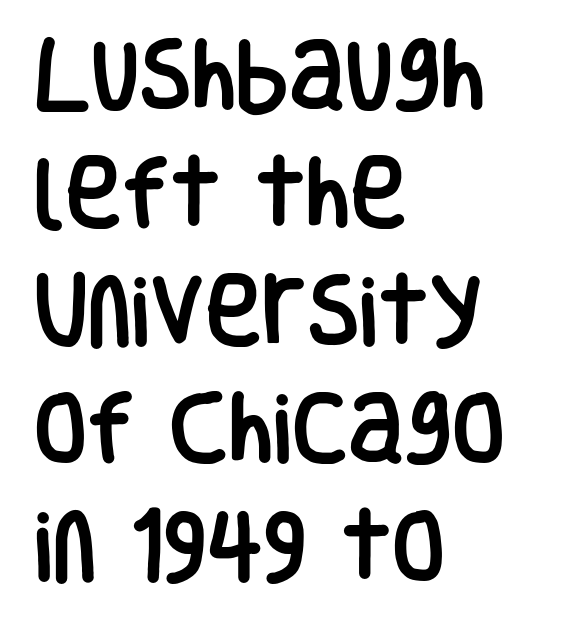
No word sits above an underline. Letterform terminals end flat and unadorned throughout the passage. Posture: upright roman. This sample has the flowing, uneven cadence of proportional lettering. The passage is arranged the way most books set body copy — flush left.
